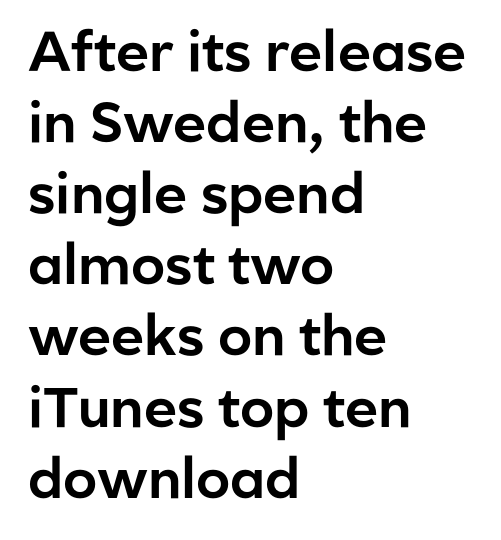
{"serif": "no", "italic": "no", "width": "normal", "stroke_contrast": "low", "x_height": "medium", "monospaced": "no", "underline": "no", "align": "left", "line_spacing": "normal", "line_spacing_ratio": 1.27, "letter_spacing": "normal", "letter_spacing_em": 0.0, "glyph_px": 56}
